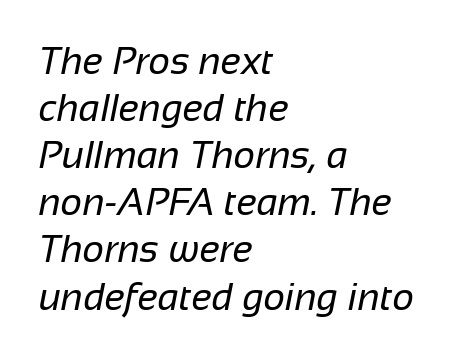
The image shows 38 px regular-weight sans-serif type; set left-aligned, line spacing 1.24x, normal letter spacing, not underlined; low stroke contrast and a medium x-height.
